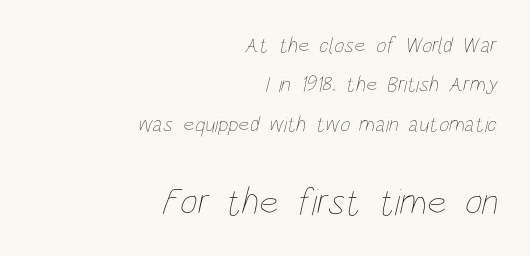
Q: Is the text bold? A: No.
Q: Is the text underlined? A: No.
Q: How is the paragraph aligned? A: Right-aligned.
Q: Is the spacing between letters normal or unusually wide? A: Normal.
Q: Which block of text is set in a larger size, the first (top) or the second (bottom)? A: The second (bottom) one.
Q: Width (condensed, normal, or wide)? A: Condensed.
Q: Stroke contrast? A: Low.
Q: x-height? A: Large.
Q: Monospaced? A: No.
